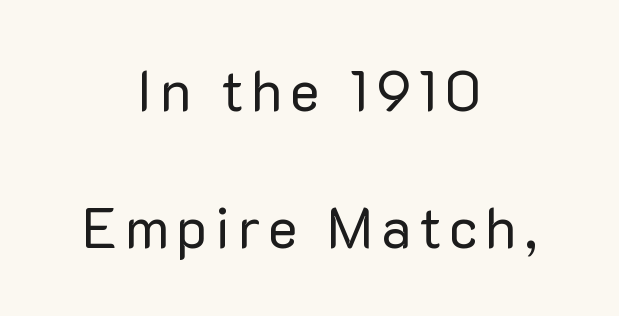
Q: Is the text bold? A: No.
Q: Is the text italic (slanted)? A: No, it is upright.
Q: Is the typeface a serif or a sans-serif typeface? A: Sans-serif.
Q: Is the text underlined? A: No.
Q: How is the paragraph aligned? A: Centered.
Q: Is the spacing between lines tight, normal or loose? A: Loose.
Q: Width (condensed, normal, or wide)? A: Normal.
Q: Stroke contrast? A: Low.
Q: x-height? A: Medium.
Q: Monospaced? A: No.
